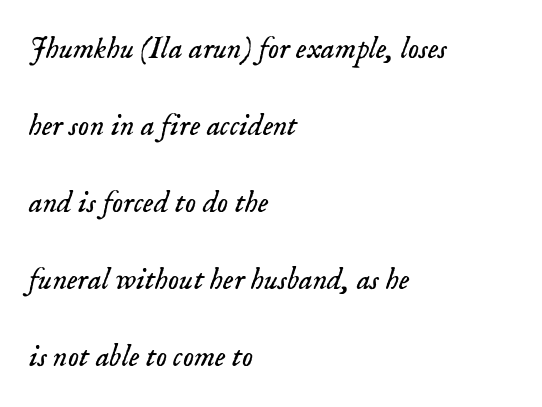
{"serif": "yes", "italic": "yes", "lean": "right", "slant_degrees": 18, "bold": "no", "weight": "light", "width": "normal", "stroke_contrast": "low", "x_height": "small", "monospaced": "no", "underline": "no", "align": "left", "line_spacing": "loose", "line_spacing_ratio": 2.48, "letter_spacing": "normal", "letter_spacing_em": 0.0, "glyph_px": 31}
